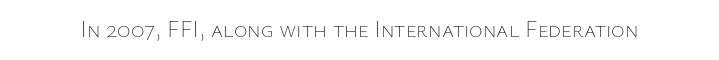
{"italic": "no", "bold": "no", "underline": "no", "letter_spacing": "normal", "letter_spacing_em": 0.0, "glyph_px": 23}
